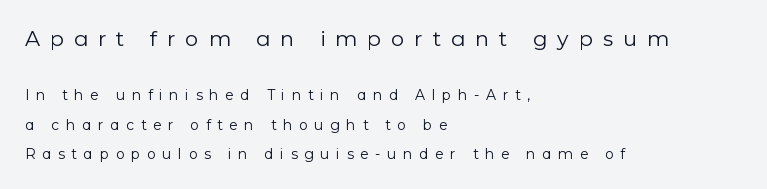
Look at the glyph heights: the upper group is clearly the bigger setting. Look at the tracking — it's clearly loosened, letters drifting apart. The lines are quadded left. Quick note: underline off. Line spacing here is loose. Rendered with straight, roman letterforms.
